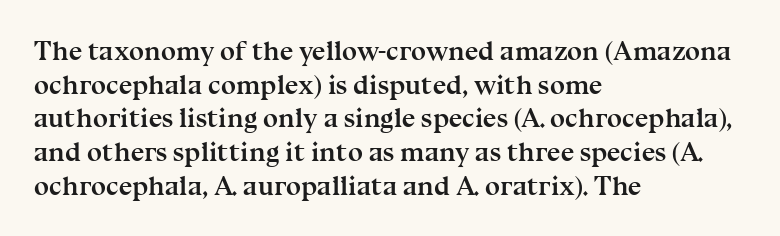
Its strokes are broad and dark, the hallmark of bold type. It's the straight-up-and-down kind of type. Regular leading. Caption: standard tracking, unaltered.
